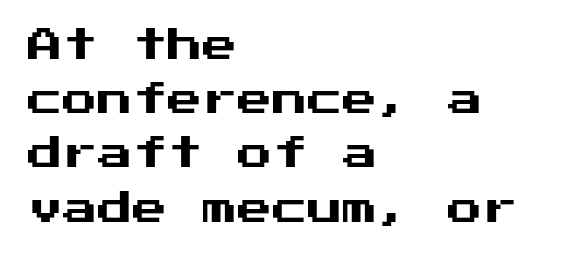
{"serif": "no", "italic": "no", "width": "normal", "stroke_contrast": "medium", "x_height": "medium", "underline": "no", "align": "left", "line_spacing": "normal", "line_spacing_ratio": 1.55, "letter_spacing": "normal", "letter_spacing_em": 0.0, "glyph_px": 35}
